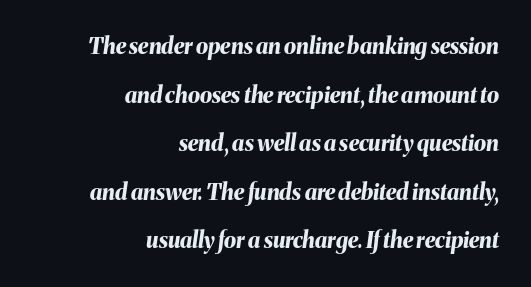
{"italic": "yes", "lean": "right", "slant_degrees": 8, "bold": "yes", "underline": "no", "align": "right", "line_spacing": "loose", "line_spacing_ratio": 2.21, "letter_spacing": "normal", "letter_spacing_em": 0.0, "glyph_px": 22}
